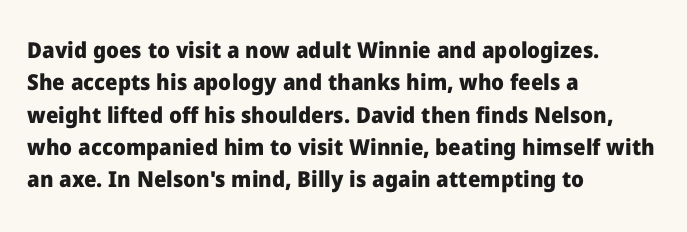
{"italic": "no", "bold": "yes", "underline": "no", "align": "left", "line_spacing": "normal", "line_spacing_ratio": 1.47, "letter_spacing": "normal", "letter_spacing_em": 0.0, "glyph_px": 22}
